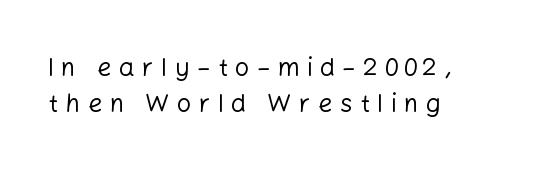
The paragraph shown leans on its left margin. Posture: upright roman. Baseline-to-baseline distance is the conventional proportion of letter height. Short note: letters widely spaced. This is not heavy type; no bold has been used. Only glyphs here, with clear space below each row.
